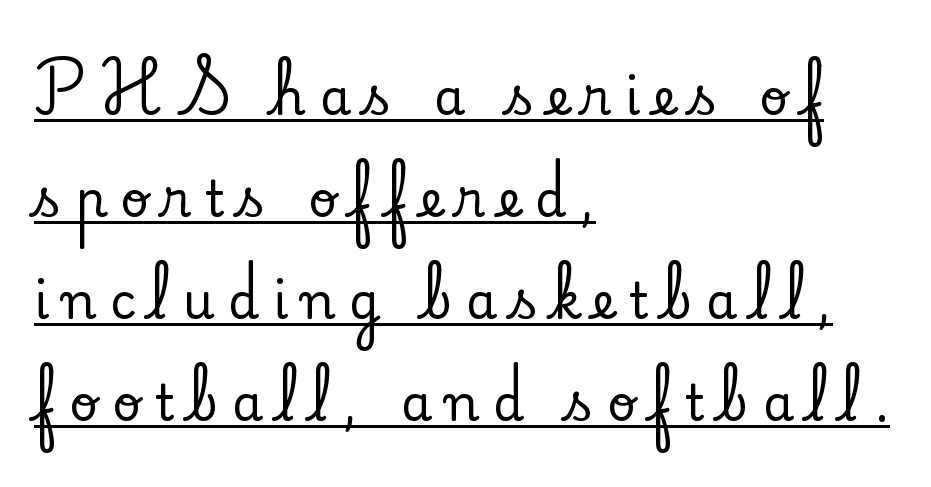
Q: Is the text italic (slanted)? A: No, it is upright.
Q: Is the typeface a serif or a sans-serif typeface? A: Serif.
Q: Is the text underlined? A: Yes.
Q: How is the paragraph aligned? A: Left-aligned.
Q: Is the spacing between letters normal or unusually wide? A: Unusually wide.
Q: Is the spacing between lines tight, normal or loose? A: Loose.
Q: Width (condensed, normal, or wide)? A: Normal.
Q: Stroke contrast? A: Low.
Q: x-height? A: Small.
Q: Monospaced? A: No.
